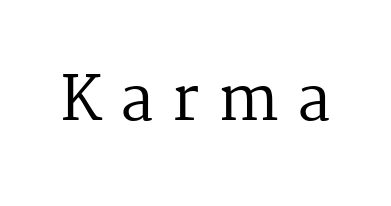
The image shows 60 px regular-weight serif type, upright; set unusually wide letter spacing (+0.31 em), not underlined; medium stroke contrast and a medium x-height.
